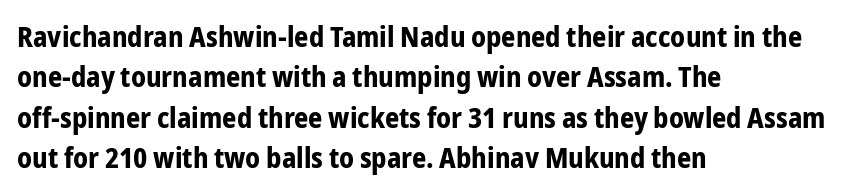
The font family rendered here belongs to the sans-serif group. The ragged edge is on the right, which tells us the setting is flush left. Nobody touched the tracking dial on this one. Unmarked baselines from the first word to the last. Nope, not italic — everything's standing straight.
